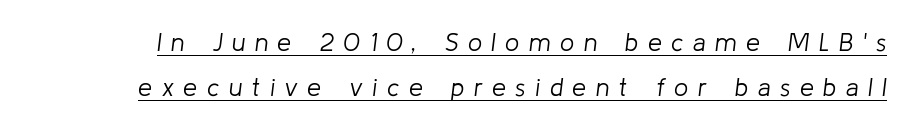
{"italic": "yes", "lean": "right", "slant_degrees": 8, "bold": "no", "underline": "yes", "line_spacing_ratio": 1.81, "letter_spacing": "wide", "letter_spacing_em": 0.38, "glyph_px": 25}
